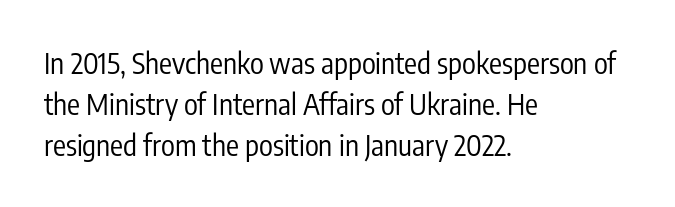
Q: Is the text bold? A: No.
Q: Is the text italic (slanted)? A: No, it is upright.
Q: Is the typeface a serif or a sans-serif typeface? A: Sans-serif.
Q: Is the text underlined? A: No.
Q: How is the paragraph aligned? A: Left-aligned.
Q: Is the spacing between letters normal or unusually wide? A: Normal.
Q: Is the spacing between lines tight, normal or loose? A: Normal.
Q: Width (condensed, normal, or wide)? A: Condensed.
Q: Stroke contrast? A: Low.
Q: x-height? A: Medium.
Q: Monospaced? A: No.
